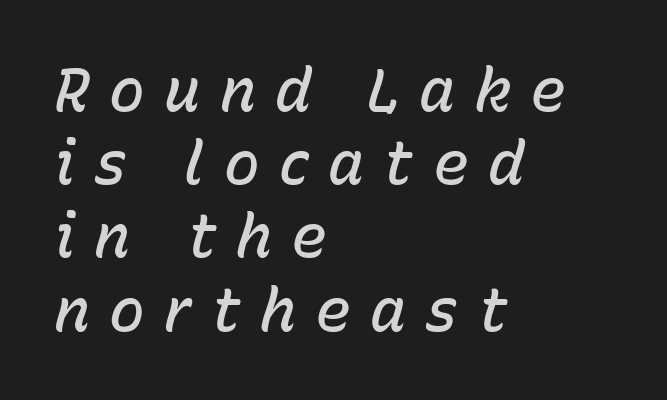
The image shows 60 px semibold type, italic (leaning right); set left-aligned, line spacing 1.22x, unusually wide letter spacing (+0.32 em), not underlined; low stroke contrast and a medium x-height.
